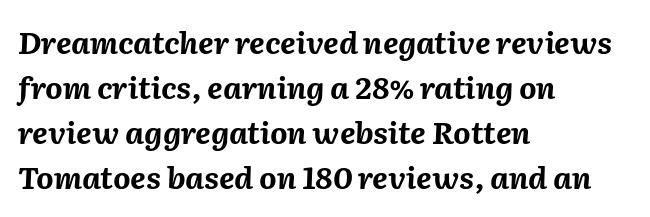
Q: Is the text bold? A: Yes.
Q: Is the text italic (slanted)? A: Yes, it leans right by about 2 degrees.
Q: Is the text underlined? A: No.
Q: How is the paragraph aligned? A: Left-aligned.
Q: Is the spacing between letters normal or unusually wide? A: Normal.
Q: Is the spacing between lines tight, normal or loose? A: Normal.
Q: Width (condensed, normal, or wide)? A: Normal.
Q: Stroke contrast? A: Medium.
Q: x-height? A: Medium.
Q: Monospaced? A: No.
